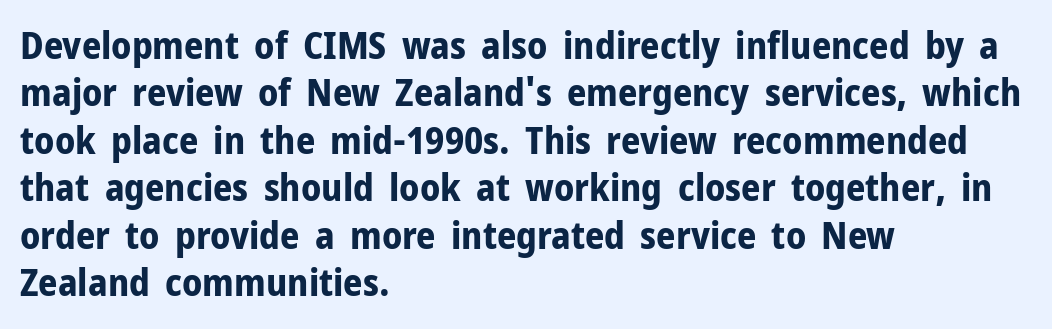
{"serif": "no", "italic": "no", "bold": "yes", "weight": "bold", "width": "normal", "stroke_contrast": "low", "x_height": "medium", "monospaced": "no", "underline": "no", "align": "left", "line_spacing": "normal", "line_spacing_ratio": 1.25, "letter_spacing": "normal", "letter_spacing_em": 0.0, "glyph_px": 38}
